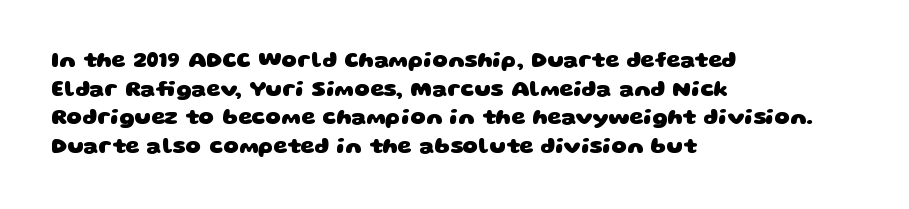
Q: Is the text bold? A: Yes.
Q: Is the text underlined? A: No.
Q: How is the paragraph aligned? A: Left-aligned.
Q: Is the spacing between letters normal or unusually wide? A: Normal.
Q: Is the spacing between lines tight, normal or loose? A: Normal.
